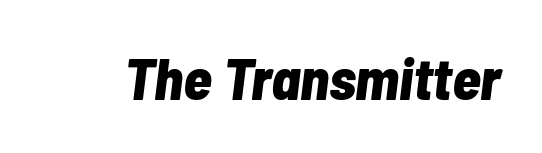
Character widths vary here, with narrow letters taking less room than wide ones. Stroke thickness is high; the sample reads as a true bold. Honestly, there is no underline to notice here at all. You could call the tracking neutral — neither tight nor loose. The axis of the letterforms is tilted away from vertical.
